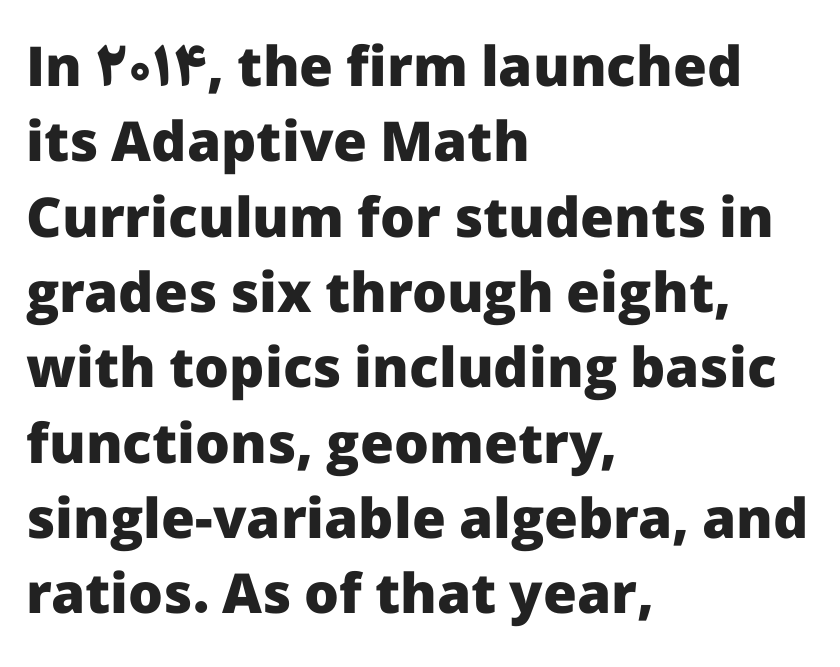
Q: Is the text bold? A: Yes.
Q: Is the text italic (slanted)? A: No, it is upright.
Q: Is the typeface a serif or a sans-serif typeface? A: Sans-serif.
Q: Is the text underlined? A: No.
Q: How is the paragraph aligned? A: Left-aligned.
Q: Is the spacing between letters normal or unusually wide? A: Normal.
Q: Is the spacing between lines tight, normal or loose? A: Normal.
Q: Width (condensed, normal, or wide)? A: Normal.
Q: Stroke contrast? A: Low.
Q: x-height? A: Medium.
Q: Monospaced? A: No.
